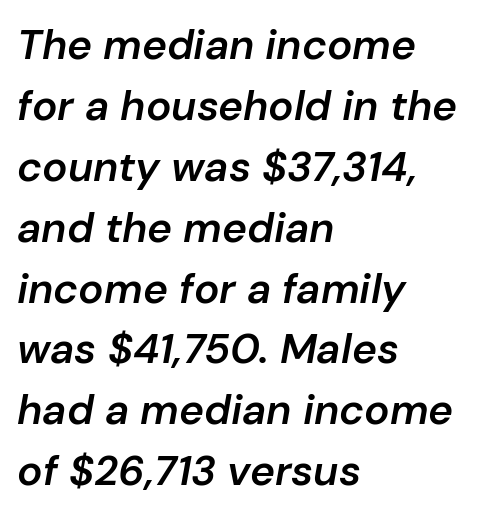
The passage shown is not underscored anywhere. Vertically, the passage feels balanced, rows spaced as you'd expect. You can tell it's italic because the verticals aren't actually vertical. The passage shown is typed in a proportional face where columns would drift. The tracking reads as untouched default to a designer's eye.
